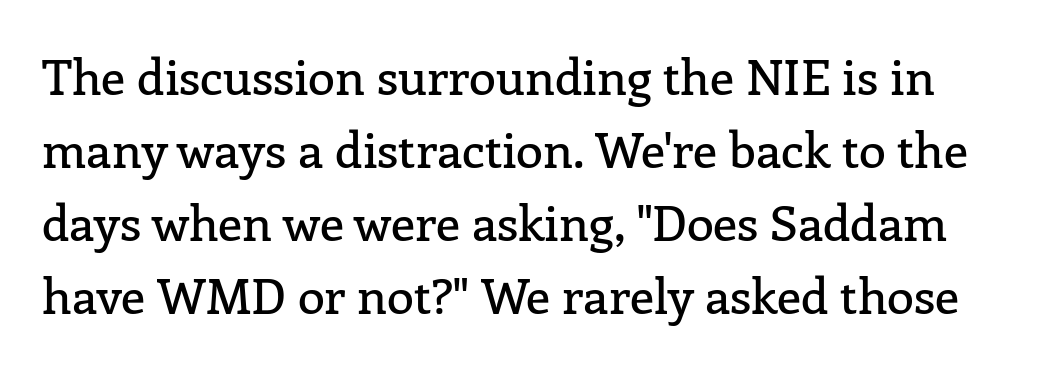
The image shows 49 px serif type, upright; set normal line spacing (1.49x), normal letter spacing, not underlined; low stroke contrast and a medium x-height.
